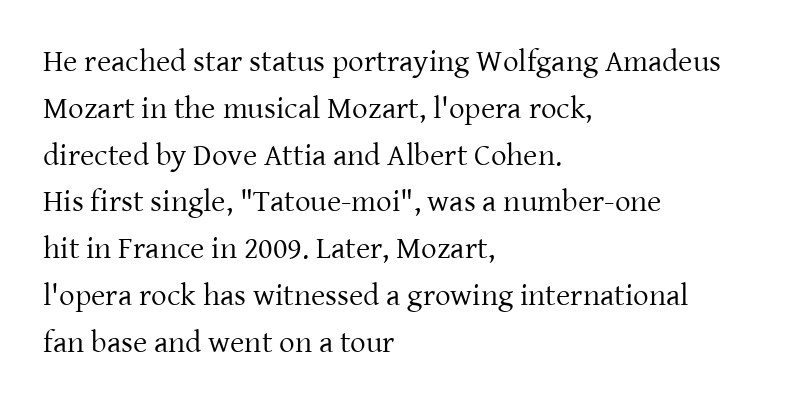
Note the varied advance widths — an 'i' is clearly narrower than an 'm'. The font family rendered here belongs to the serif group. You could call the tracking neutral — neither tight nor loose. This block has exactly the height ordinary leading produces.
